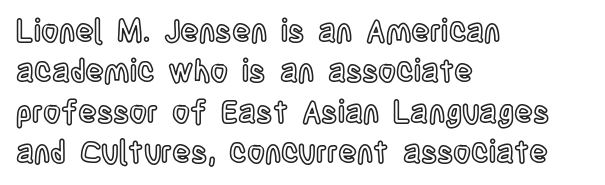
Q: Is the text italic (slanted)? A: No, it is upright.
Q: Is the text underlined? A: No.
Q: How is the paragraph aligned? A: Left-aligned.
Q: Is the spacing between letters normal or unusually wide? A: Normal.
Q: Is the spacing between lines tight, normal or loose? A: Normal.
Q: Width (condensed, normal, or wide)? A: Condensed.
Q: x-height? A: Large.
Q: Monospaced? A: No.
